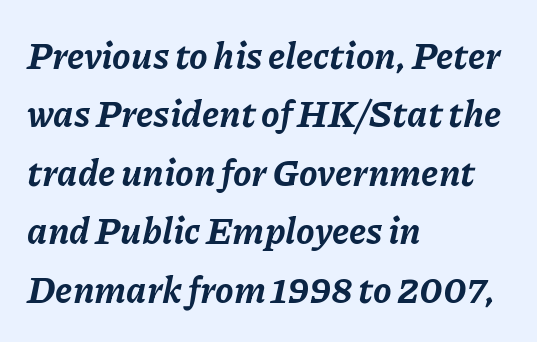
Q: Is the text bold? A: Yes.
Q: Is the text italic (slanted)? A: Yes, it leans right by about 11 degrees.
Q: Is the text underlined? A: No.
Q: How is the paragraph aligned? A: Left-aligned.
Q: Is the spacing between letters normal or unusually wide? A: Normal.
Q: Is the spacing between lines tight, normal or loose? A: Normal.
Q: Width (condensed, normal, or wide)? A: Normal.
Q: Stroke contrast? A: Low.
Q: x-height? A: Medium.
Q: Monospaced? A: No.
